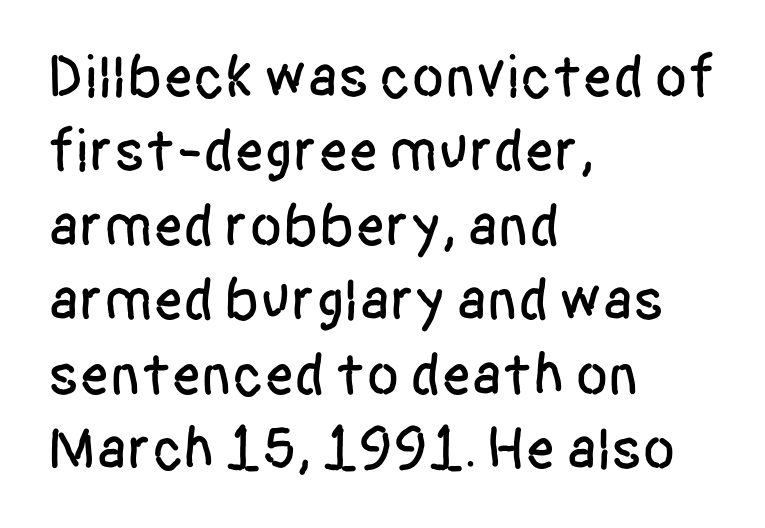
Q: Is the text italic (slanted)? A: No, it is upright.
Q: Is the typeface a serif or a sans-serif typeface? A: Sans-serif.
Q: Is the text underlined? A: No.
Q: How is the paragraph aligned? A: Left-aligned.
Q: Is the spacing between letters normal or unusually wide? A: Normal.
Q: Width (condensed, normal, or wide)? A: Condensed.
Q: Stroke contrast? A: Low.
Q: x-height? A: Large.
Q: Monospaced? A: No.
